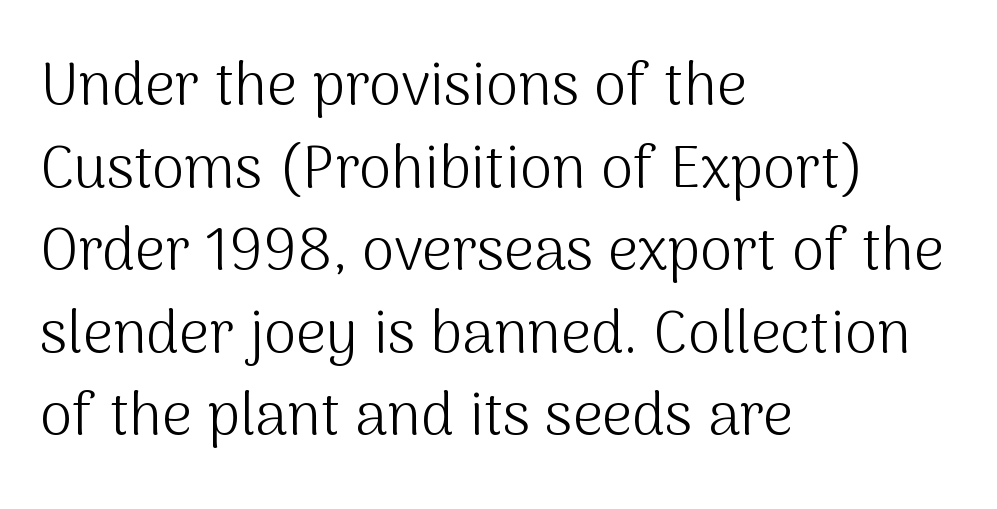
The image shows 59 px light sans-serif type, upright; set left-aligned, normal line spacing (1.4x), normal letter spacing, not underlined; medium stroke contrast and a medium x-height.
